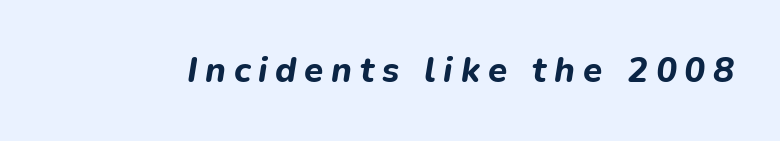
{"italic": "yes", "lean": "right", "slant_degrees": 9, "bold": "yes", "weight": "bold", "width": "normal", "stroke_contrast": "low", "x_height": "medium", "monospaced": "no", "underline": "no", "letter_spacing": "wide", "letter_spacing_em": 0.22, "glyph_px": 35}
